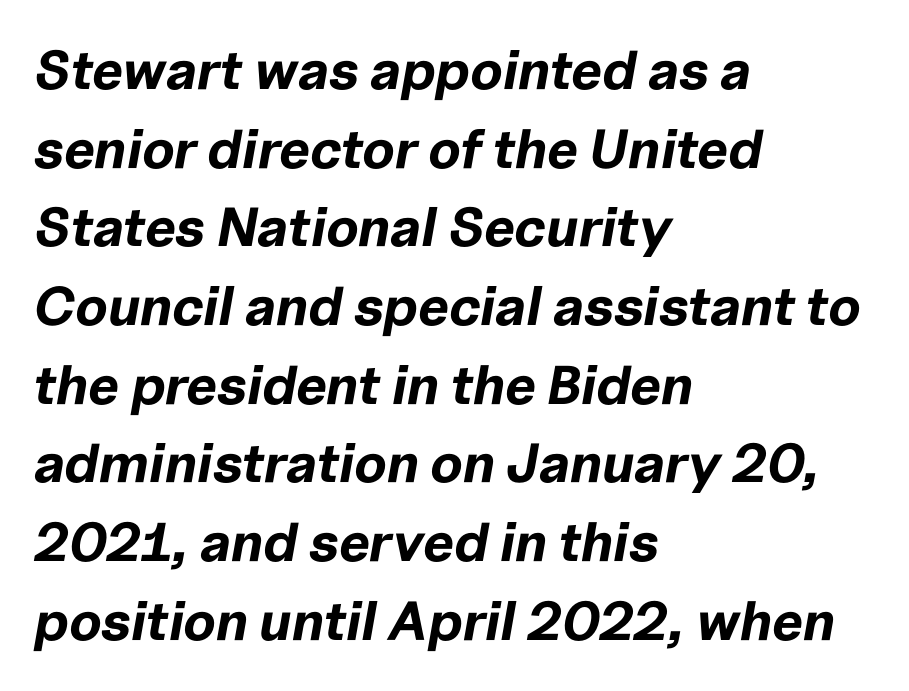
The image shows 55 px bold type, italic (leaning right); set left-aligned, normal line spacing (1.43x), normal letter spacing, not underlined; low stroke contrast and a medium x-height.
